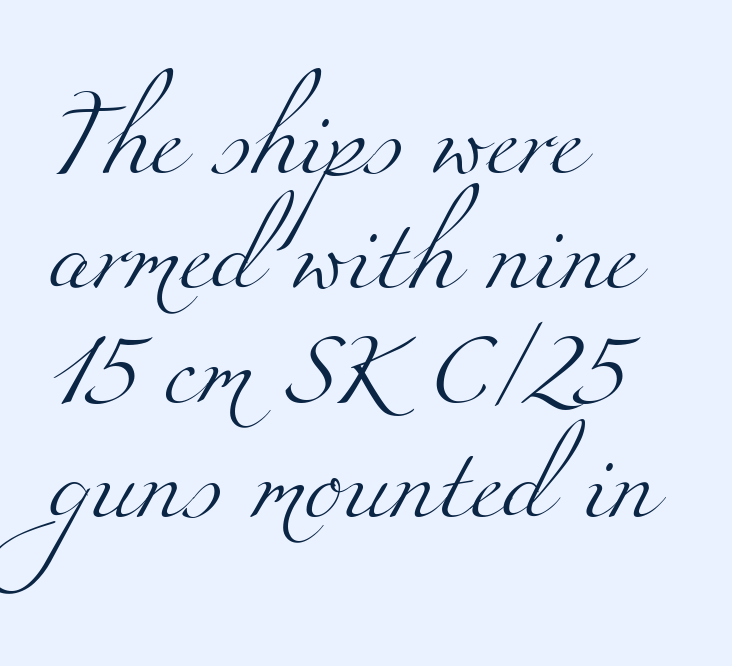
{"bold": "no", "weight": "light", "width": "wide", "stroke_contrast": "medium", "x_height": "small", "monospaced": "no", "underline": "no", "align": "left", "line_spacing": "normal", "line_spacing_ratio": 1.57, "letter_spacing": "normal", "letter_spacing_em": 0.0, "glyph_px": 73}
